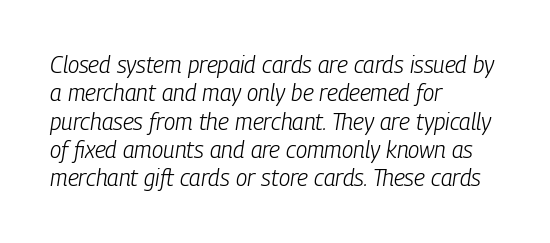
The image shows 23 px text type, italic (leaning right); set left-aligned, line spacing 1.23x, normal letter spacing, not underlined.
